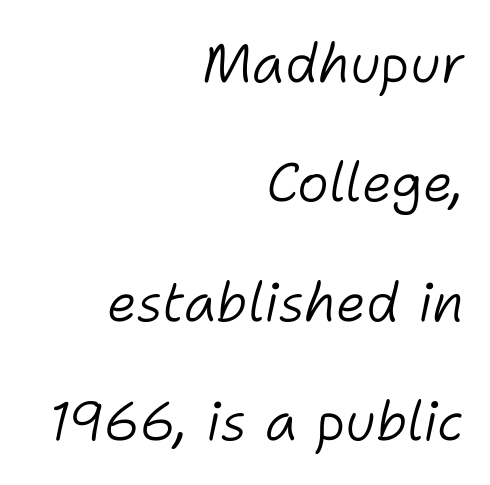
Style check: oblique. Each letter keeps its own natural width here, so spacing adapts to shape. Leading is clearly above the norm, producing a sparse column. A student would call this right alignment; a typographer would say flush right, rag left. These glyphs show unthickened strokes, regular width or finer. The words here are not underlined.
